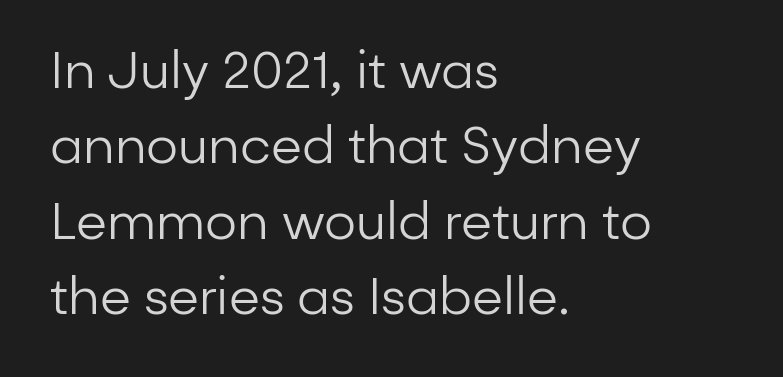
The image shows 50 px regular-weight sans-serif type, upright; set left-aligned, normal line spacing (1.51x), normal letter spacing, not underlined; low stroke contrast and a medium x-height.
